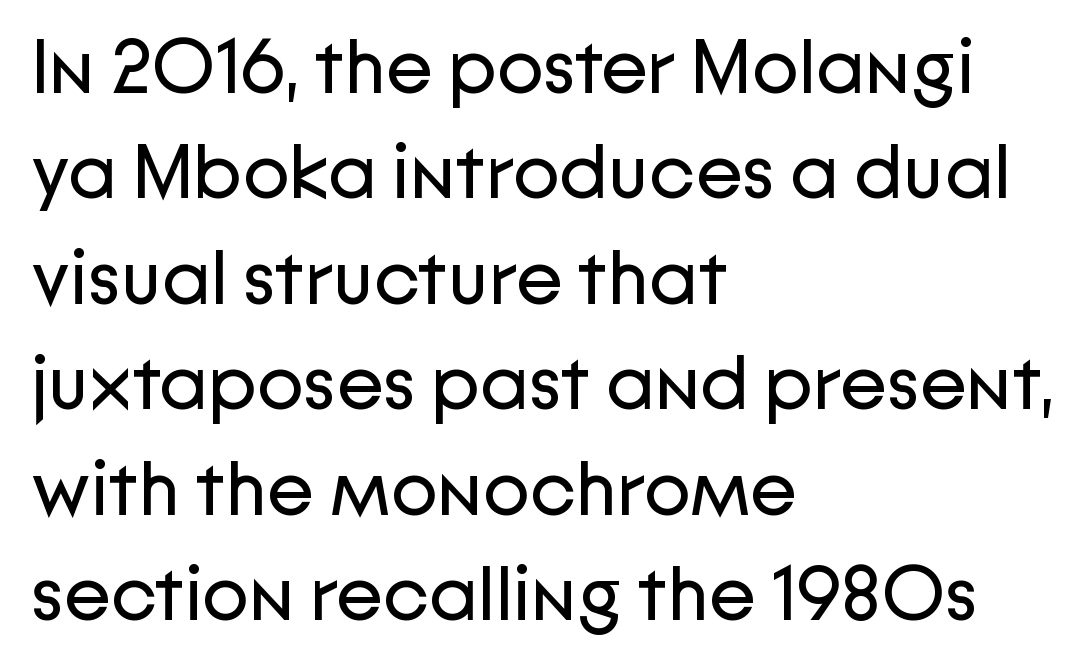
{"serif": "no", "italic": "no", "bold": "no", "weight": "regular", "width": "normal", "stroke_contrast": "low", "x_height": "medium", "monospaced": "no", "underline": "no", "align": "left", "line_spacing": "normal", "line_spacing_ratio": 1.37, "letter_spacing": "normal", "letter_spacing_em": 0.0, "glyph_px": 77}
